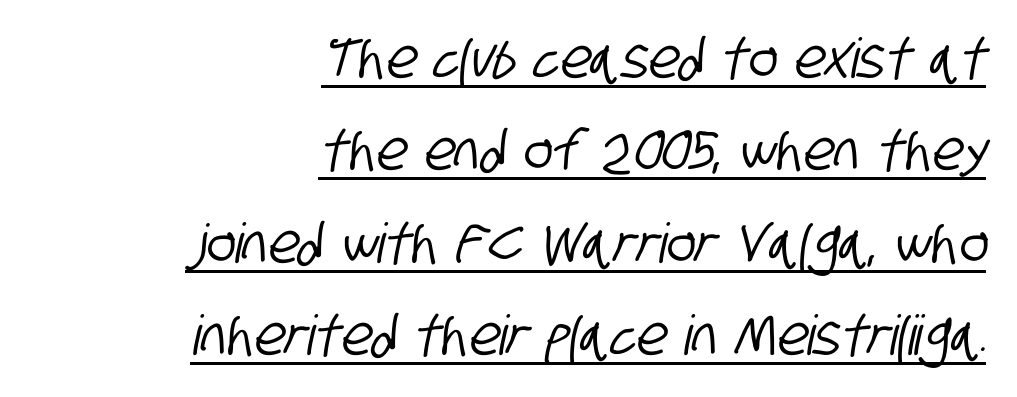
Q: Is the typeface a serif or a sans-serif typeface? A: Sans-serif.
Q: Is the text underlined? A: Yes.
Q: How is the paragraph aligned? A: Right-aligned.
Q: Is the spacing between letters normal or unusually wide? A: Normal.
Q: Is the spacing between lines tight, normal or loose? A: Normal.
Q: Width (condensed, normal, or wide)? A: Condensed.
Q: Stroke contrast? A: Low.
Q: x-height? A: Large.
Q: Monospaced? A: No.
